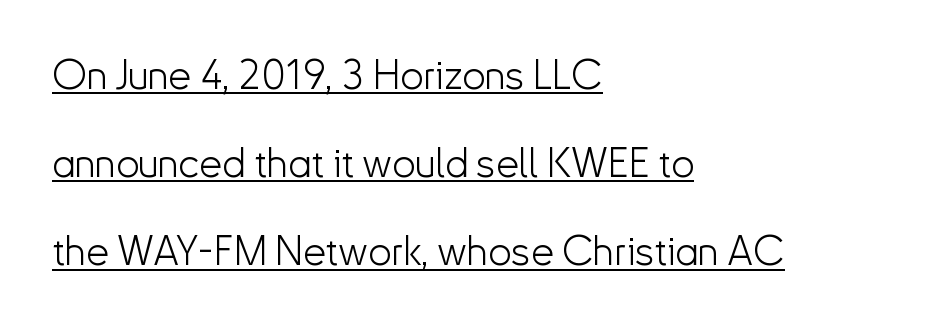
{"serif": "no", "italic": "no", "bold": "no", "weight": "light", "width": "normal", "stroke_contrast": "low", "x_height": "small", "monospaced": "no", "underline": "yes", "align": "left", "line_spacing": "loose", "line_spacing_ratio": 2.15, "letter_spacing": "normal", "letter_spacing_em": 0.0, "glyph_px": 41}
